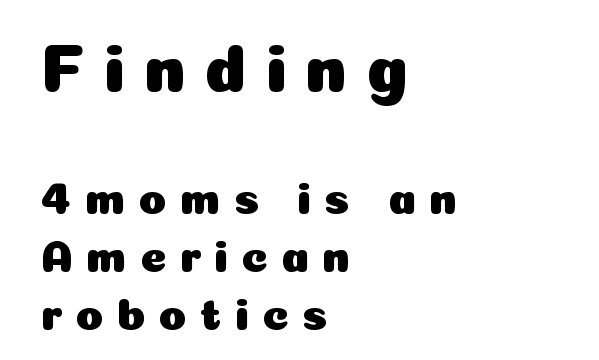
{"serif": "no", "italic": "no", "width": "normal", "stroke_contrast": "low", "x_height": "medium", "monospaced": "no", "underline": "no", "align": "left", "line_spacing": "normal", "line_spacing_ratio": 1.28, "letter_spacing": "wide", "letter_spacing_em": 0.29, "larger_block": "first", "size_ratio": 1.49, "glyph_px": 67}
